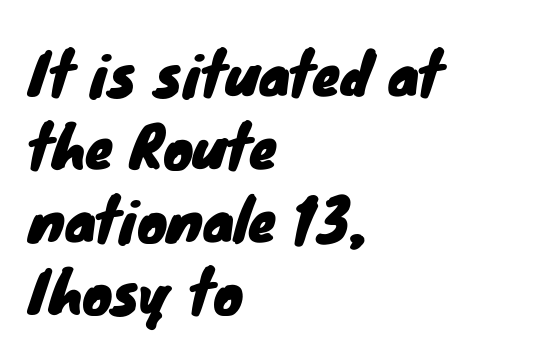
Q: Is the typeface a serif or a sans-serif typeface? A: Sans-serif.
Q: Is the text underlined? A: No.
Q: How is the paragraph aligned? A: Left-aligned.
Q: Is the spacing between letters normal or unusually wide? A: Normal.
Q: Is the spacing between lines tight, normal or loose? A: Normal.
Q: Width (condensed, normal, or wide)? A: Normal.
Q: Stroke contrast? A: Low.
Q: x-height? A: Small.
Q: Monospaced? A: No.
